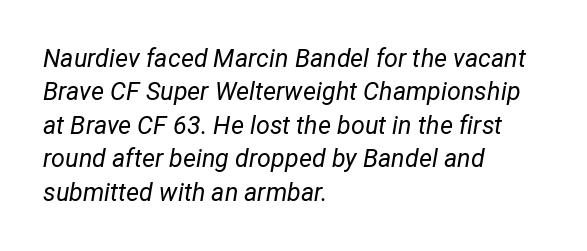
The strokes carry an ordinary text weight at most. The baseline area is clear. The designer left line spacing at the default. Slanted lettering throughout.
